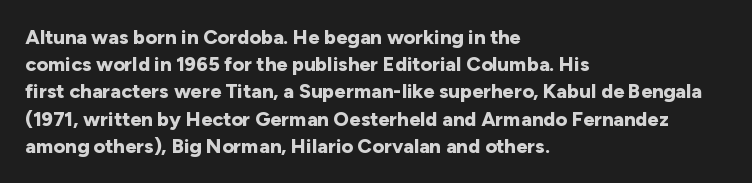
Q: Is the text bold? A: Yes.
Q: Is the text italic (slanted)? A: No, it is upright.
Q: Is the text underlined? A: No.
Q: How is the paragraph aligned? A: Left-aligned.
Q: Is the spacing between letters normal or unusually wide? A: Normal.
Q: Is the spacing between lines tight, normal or loose? A: Normal.
